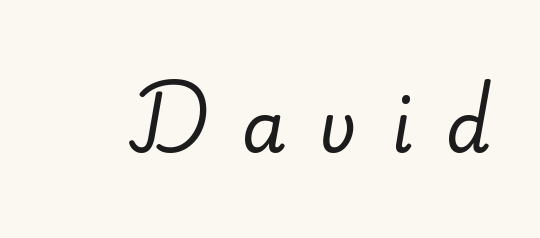
Letterform terminals end in serifs throughout the passage. Varying glyph widths throughout — classic text-font behaviour. Quick note: underline off. The gaps between neighbouring characters are conspicuously large.
